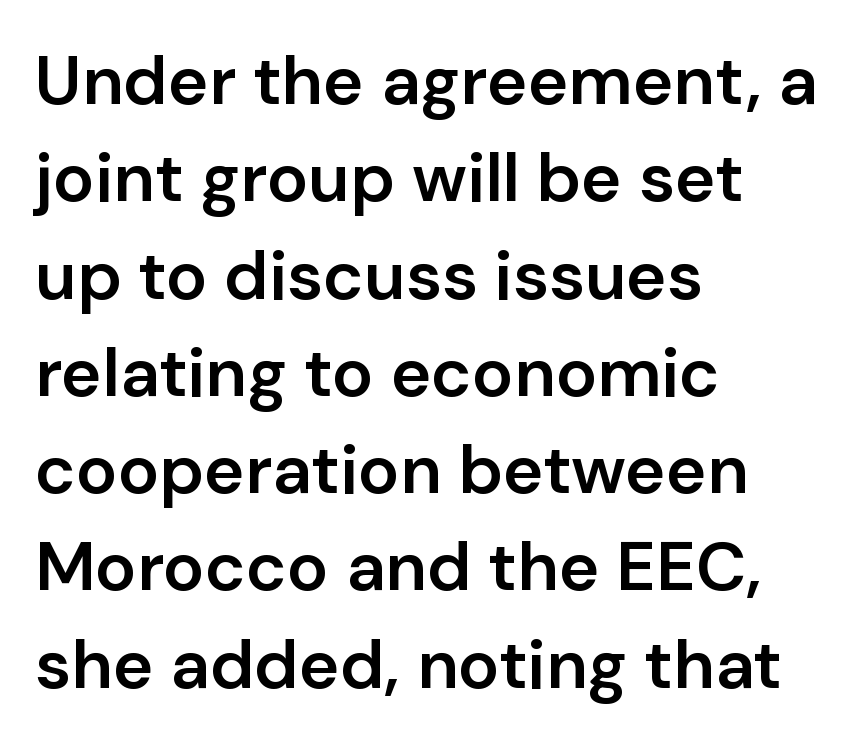
Q: Is the text bold? A: Semi-bold.
Q: Is the text italic (slanted)? A: No, it is upright.
Q: Is the typeface a serif or a sans-serif typeface? A: Sans-serif.
Q: Is the text underlined? A: No.
Q: How is the paragraph aligned? A: Left-aligned.
Q: Is the spacing between letters normal or unusually wide? A: Normal.
Q: Is the spacing between lines tight, normal or loose? A: Normal.
Q: Width (condensed, normal, or wide)? A: Normal.
Q: Stroke contrast? A: Low.
Q: x-height? A: Medium.
Q: Monospaced? A: No.
